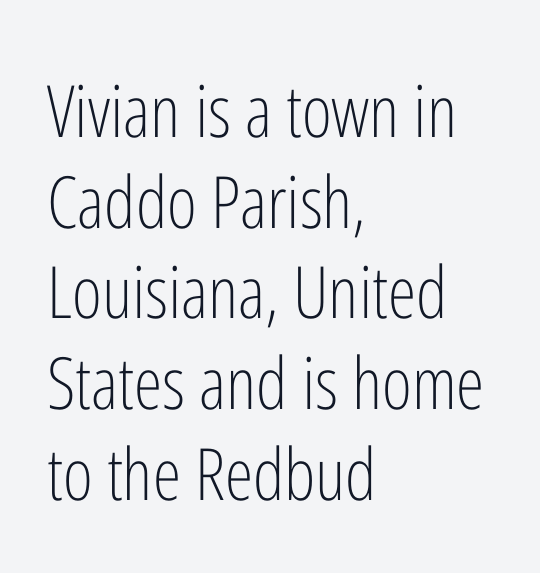
{"serif": "no", "italic": "no", "bold": "no", "weight": "light", "width": "condensed", "stroke_contrast": "low", "x_height": "medium", "monospaced": "no", "underline": "no", "align": "left", "line_spacing": "normal", "line_spacing_ratio": 1.26, "letter_spacing": "normal", "letter_spacing_em": 0.0, "glyph_px": 72}
